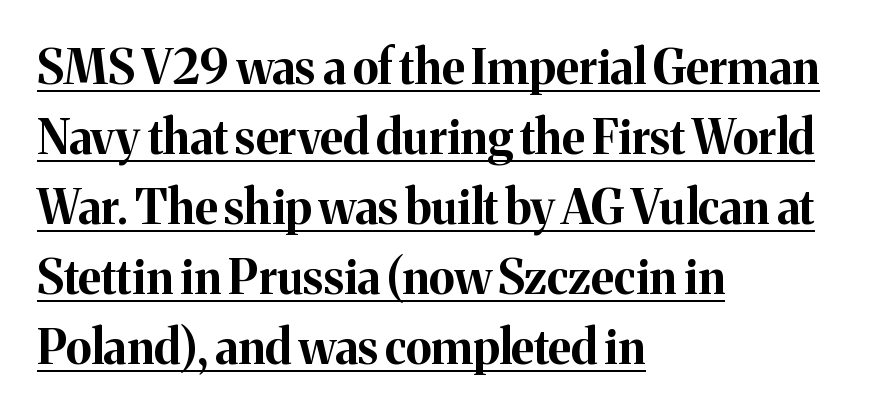
{"serif": "yes", "italic": "no", "bold": "yes", "weight": "bold", "width": "normal", "stroke_contrast": "medium", "x_height": "medium", "monospaced": "no", "underline": "yes", "align": "left", "line_spacing": "normal", "line_spacing_ratio": 1.49, "letter_spacing": "normal", "letter_spacing_em": 0.0, "glyph_px": 47}
